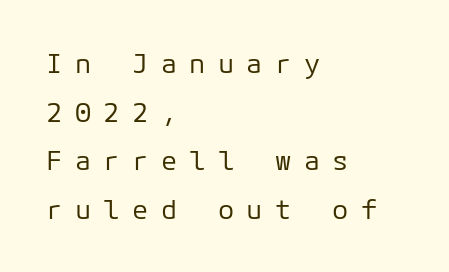
Q: Is the text bold? A: No.
Q: Is the text italic (slanted)? A: No, it is upright.
Q: Is the text underlined? A: No.
Q: How is the paragraph aligned? A: Left-aligned.
Q: Is the spacing between letters normal or unusually wide? A: Unusually wide.
